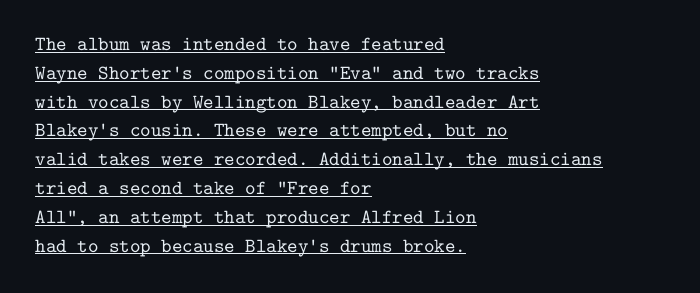
Q: Is the text italic (slanted)? A: No, it is upright.
Q: Is the text underlined? A: Yes.
Q: How is the paragraph aligned? A: Left-aligned.
Q: Is the spacing between letters normal or unusually wide? A: Normal.
Q: Is the spacing between lines tight, normal or loose? A: Normal.
